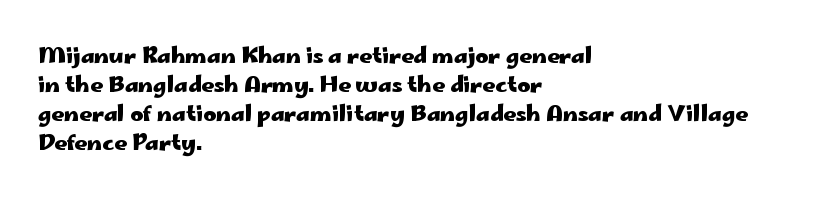
Q: Is the text bold? A: Yes.
Q: Is the text italic (slanted)? A: No, it is upright.
Q: Is the text underlined? A: No.
Q: How is the paragraph aligned? A: Left-aligned.
Q: Is the spacing between letters normal or unusually wide? A: Normal.
Q: Is the spacing between lines tight, normal or loose? A: Normal.
